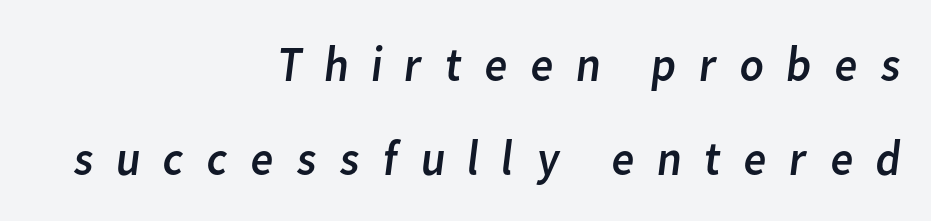
The image shows 50 px regular-weight sans-serif type; set right-aligned, line spacing 1.89x, unusually wide letter spacing (+0.41 em), not underlined; low stroke contrast and a medium x-height.
